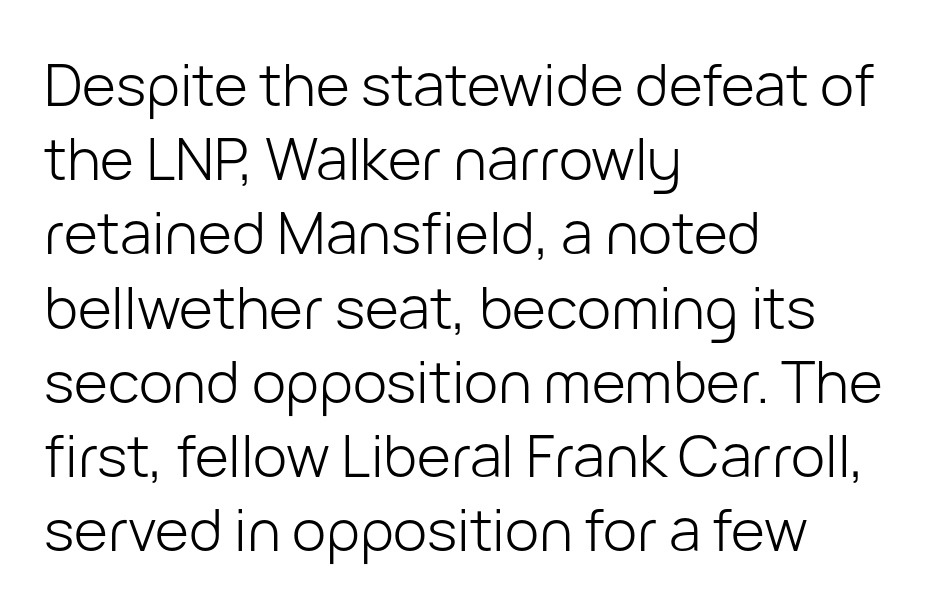
Q: Is the text bold? A: No.
Q: Is the text italic (slanted)? A: No, it is upright.
Q: Is the typeface a serif or a sans-serif typeface? A: Sans-serif.
Q: Is the text underlined? A: No.
Q: How is the paragraph aligned? A: Left-aligned.
Q: Is the spacing between letters normal or unusually wide? A: Normal.
Q: Is the spacing between lines tight, normal or loose? A: Normal.
Q: Width (condensed, normal, or wide)? A: Normal.
Q: Stroke contrast? A: Low.
Q: x-height? A: Medium.
Q: Monospaced? A: No.
